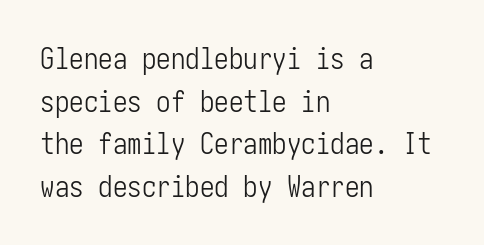
{"serif": "no", "italic": "no", "bold": "no", "weight": "light", "width": "condensed", "stroke_contrast": "low", "x_height": "medium", "underline": "no", "align": "left", "line_spacing": "normal", "line_spacing_ratio": 1.47, "letter_spacing": "normal", "letter_spacing_em": 0.0, "glyph_px": 29}
